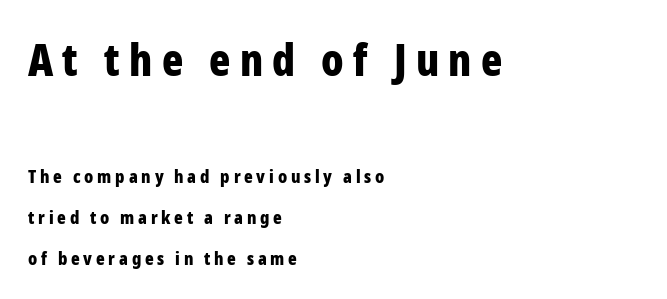
{"serif": "no", "italic": "no", "bold": "yes", "weight": "bold", "width": "condensed", "stroke_contrast": "low", "x_height": "medium", "monospaced": "no", "underline": "no", "align": "left", "line_spacing": "loose", "line_spacing_ratio": 2.27, "letter_spacing": "wide", "letter_spacing_em": 0.21, "larger_block": "first", "size_ratio": 2.44, "glyph_px": 44}
